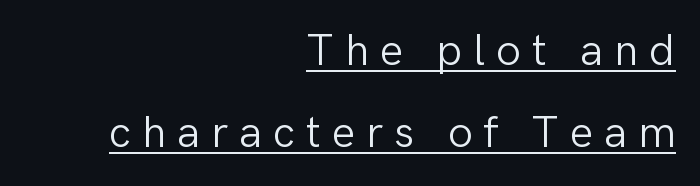
Q: Is the text bold? A: No.
Q: Is the text italic (slanted)? A: No, it is upright.
Q: Is the typeface a serif or a sans-serif typeface? A: Sans-serif.
Q: Is the text underlined? A: Yes.
Q: How is the paragraph aligned? A: Right-aligned.
Q: Is the spacing between letters normal or unusually wide? A: Unusually wide.
Q: Width (condensed, normal, or wide)? A: Normal.
Q: Stroke contrast? A: Low.
Q: x-height? A: Medium.
Q: Monospaced? A: No.
